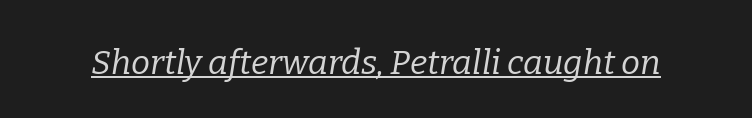
The image shows 34 px regular-weight serif type, italic (leaning right); set normal letter spacing, underlined; low stroke contrast and a medium x-height.
